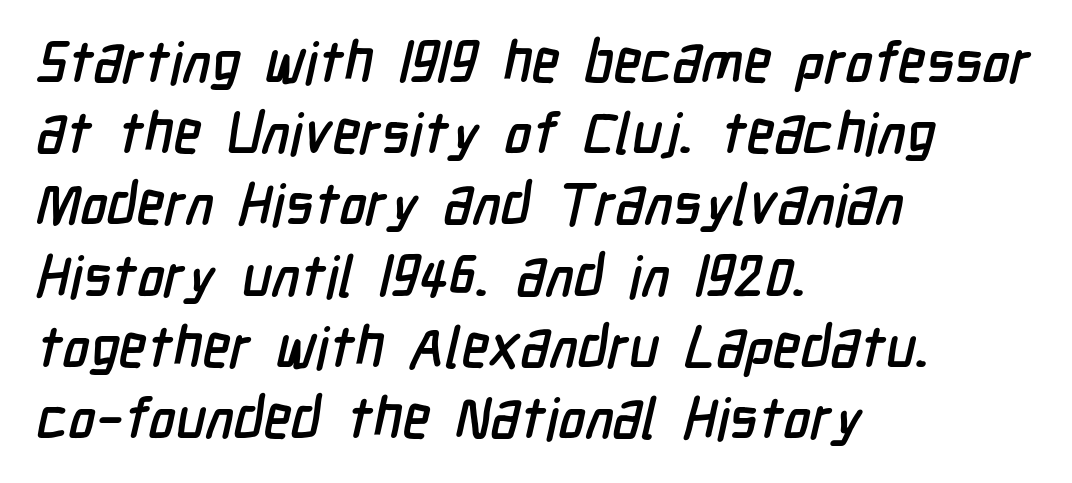
Compared with typical paragraphs, the rows here are spaced about the same. The face used here is a sans, in the tradition of grotesques and geometrics. This sample uses plain, unmodified letter spacing. Is the block centered? No — it sits flush against the left margin. The letters advance in unequal steps, a hallmark of proportional type. Plain, unruled lines of type.
